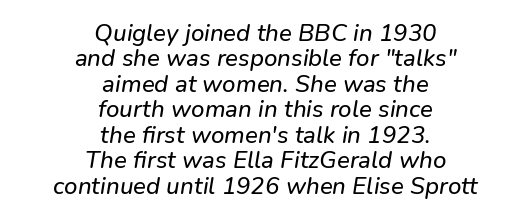
{"underline": "no", "align": "center", "line_spacing": "tight", "line_spacing_ratio": 1.06, "letter_spacing": "normal", "letter_spacing_em": 0.0, "glyph_px": 24}
